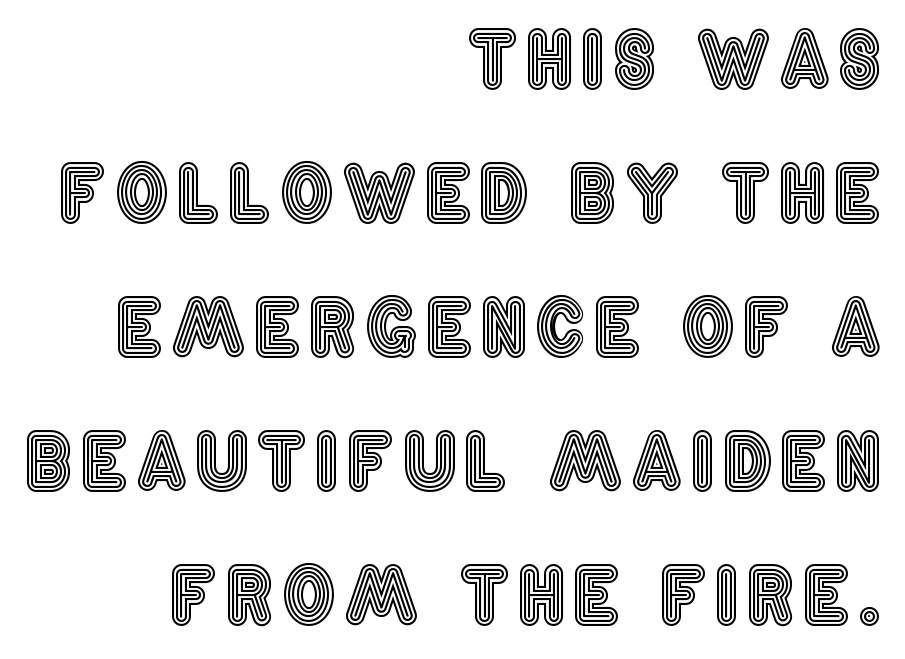
Q: Is the text italic (slanted)? A: No, it is upright.
Q: Is the text underlined? A: No.
Q: How is the paragraph aligned? A: Right-aligned.
Q: Width (condensed, normal, or wide)? A: Condensed.
Q: x-height? A: Large.
Q: Monospaced? A: No.
